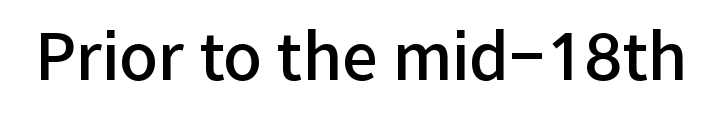
The image shows 64 px semibold sans-serif type, upright; set normal letter spacing, not underlined; low stroke contrast and a medium x-height.
